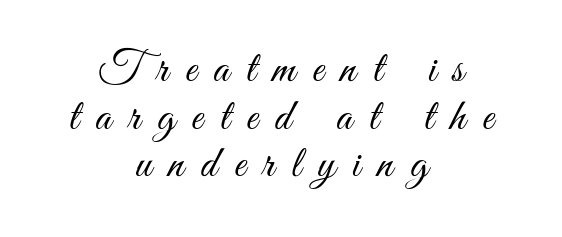
Q: Is the text bold? A: No.
Q: Is the text italic (slanted)? A: Yes.
Q: Is the typeface a serif or a sans-serif typeface? A: Sans-serif.
Q: Is the text underlined? A: No.
Q: How is the paragraph aligned? A: Centered.
Q: Is the spacing between letters normal or unusually wide? A: Unusually wide.
Q: Is the spacing between lines tight, normal or loose? A: Tight.
Q: Width (condensed, normal, or wide)? A: Condensed.
Q: Stroke contrast? A: Medium.
Q: x-height? A: Small.
Q: Monospaced? A: No.
